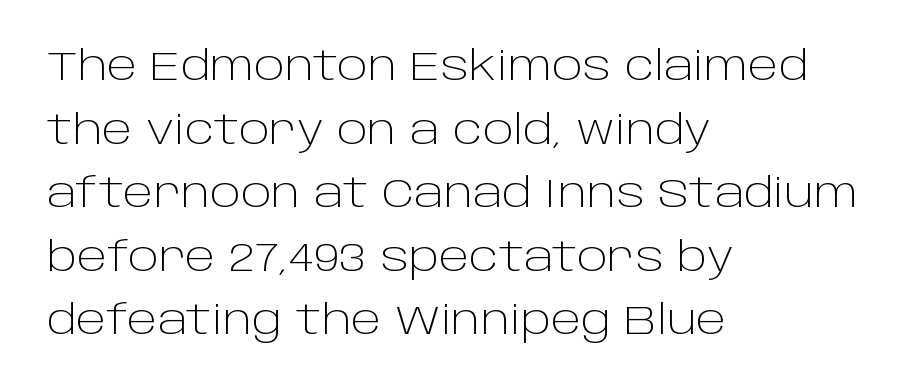
Q: Is the text bold? A: No.
Q: Is the text italic (slanted)? A: No, it is upright.
Q: Is the typeface a serif or a sans-serif typeface? A: Sans-serif.
Q: Is the text underlined? A: No.
Q: How is the paragraph aligned? A: Left-aligned.
Q: Is the spacing between letters normal or unusually wide? A: Normal.
Q: Is the spacing between lines tight, normal or loose? A: Normal.
Q: Width (condensed, normal, or wide)? A: Normal.
Q: Stroke contrast? A: Low.
Q: x-height? A: Large.
Q: Monospaced? A: No.
